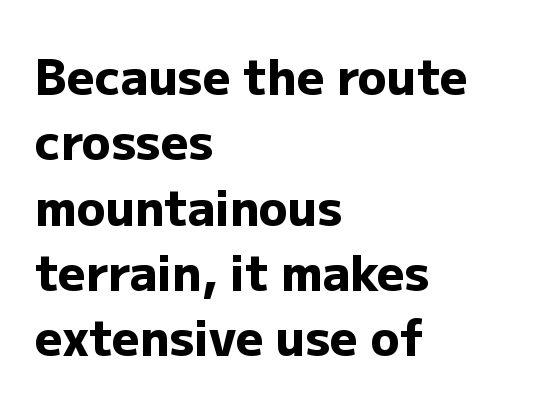
The image shows 48 px heavy sans-serif type, upright; set left-aligned, normal line spacing (1.36x), normal letter spacing, not underlined; low stroke contrast and a medium x-height.
